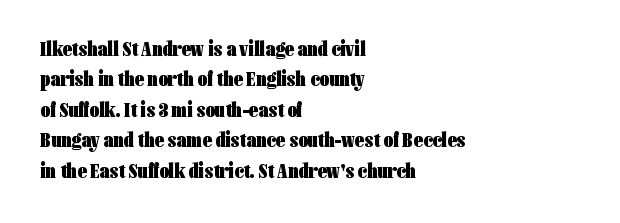
The image shows 21 px bold type, upright; set left-aligned, normal line spacing (1.45x), normal letter spacing, not underlined.
